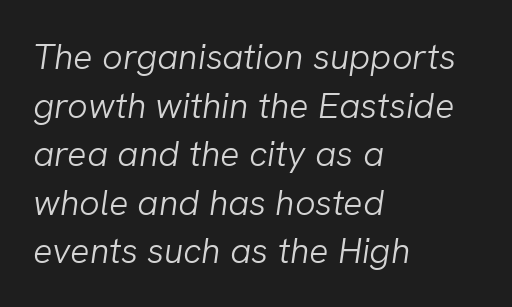
Q: Is the text bold? A: No.
Q: Is the text italic (slanted)? A: Yes, it leans right by about 8 degrees.
Q: Is the text underlined? A: No.
Q: How is the paragraph aligned? A: Left-aligned.
Q: Is the spacing between letters normal or unusually wide? A: Normal.
Q: Is the spacing between lines tight, normal or loose? A: Normal.
Q: Width (condensed, normal, or wide)? A: Normal.
Q: Stroke contrast? A: Low.
Q: x-height? A: Medium.
Q: Monospaced? A: No.
